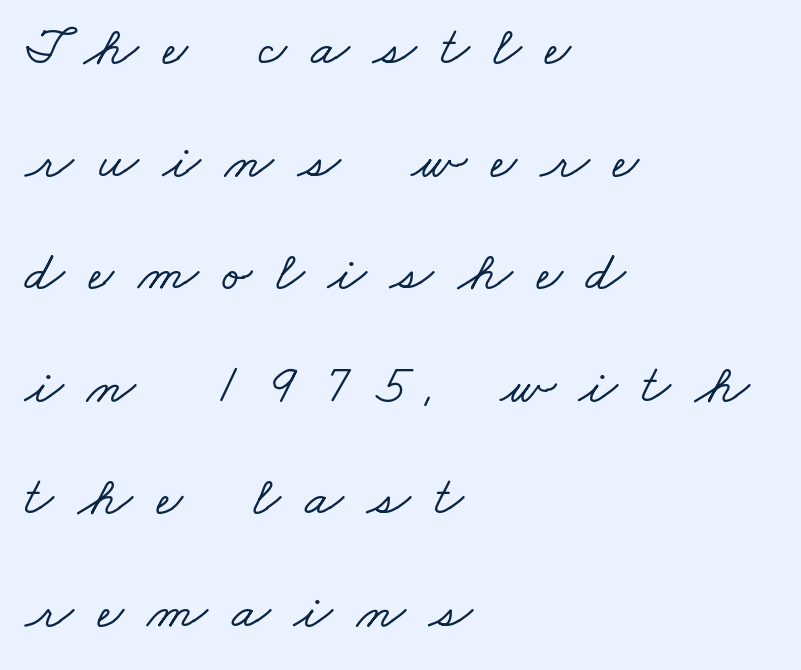
Varying glyph widths throughout — classic text-font behaviour. This is serif lettering, the kind often seen in printed books. Quick note: interline space is abundant. All the whitespace from short lines collects on the right.
